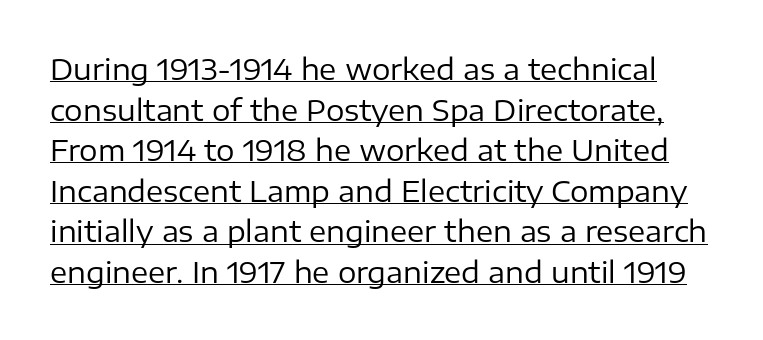
{"serif": "no", "italic": "no", "bold": "no", "weight": "regular", "width": "normal", "stroke_contrast": "low", "x_height": "medium", "monospaced": "no", "underline": "yes", "line_spacing": "normal", "line_spacing_ratio": 1.4, "letter_spacing": "normal", "letter_spacing_em": 0.0, "glyph_px": 29}
